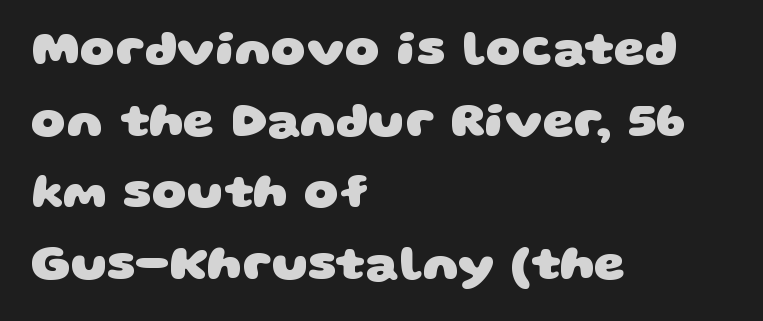
The block of text has a typical density, with ordinary space between rows. A dark, heavy texture on the line: the type is bold. Underline: absent. The glyphs in this specimen are sans serif.
